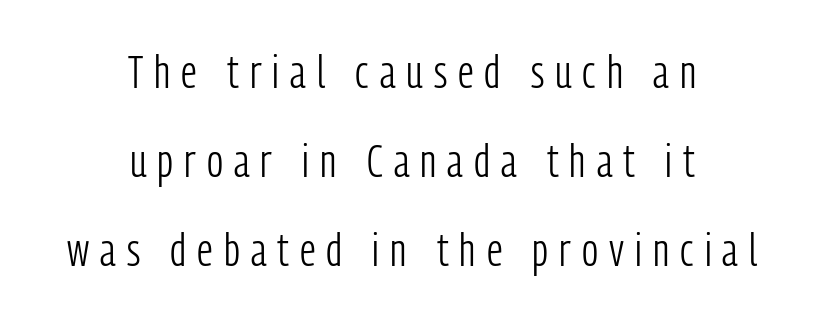
{"serif": "no", "italic": "no", "bold": "no", "weight": "light", "width": "condensed", "stroke_contrast": "low", "x_height": "medium", "monospaced": "no", "underline": "no", "align": "center", "line_spacing": "loose", "line_spacing_ratio": 1.93, "letter_spacing": "wide", "letter_spacing_em": 0.24, "glyph_px": 46}
